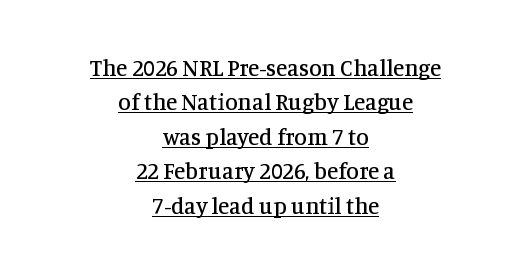
The image shows 23 px text type, upright; set centered, normal line spacing (1.5x), normal letter spacing, underlined.
